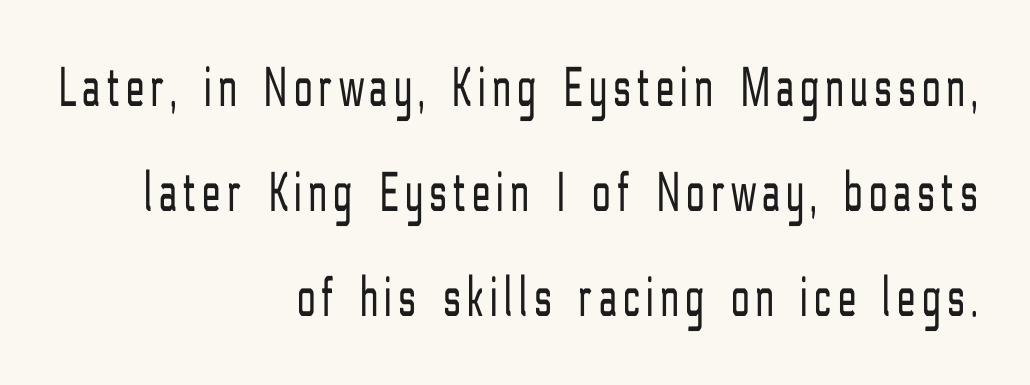
Q: Is the text bold? A: No.
Q: Is the text italic (slanted)? A: No, it is upright.
Q: Is the typeface a serif or a sans-serif typeface? A: Sans-serif.
Q: Is the text underlined? A: No.
Q: How is the paragraph aligned? A: Right-aligned.
Q: Width (condensed, normal, or wide)? A: Condensed.
Q: Stroke contrast? A: Low.
Q: x-height? A: Medium.
Q: Monospaced? A: No.
